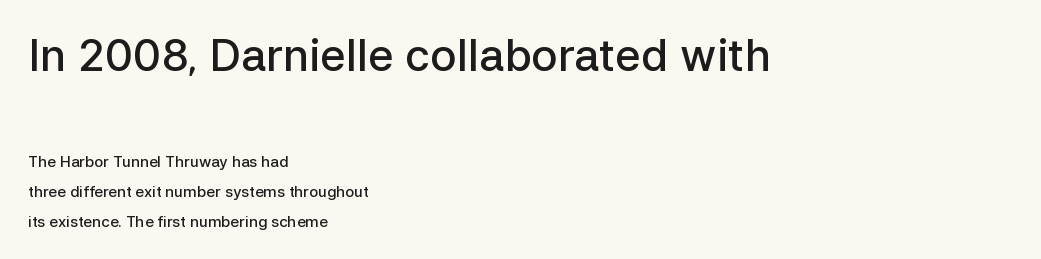
Q: Is the text bold? A: Semi-bold.
Q: Is the text italic (slanted)? A: No, it is upright.
Q: Is the typeface a serif or a sans-serif typeface? A: Sans-serif.
Q: Is the text underlined? A: No.
Q: How is the paragraph aligned? A: Left-aligned.
Q: Is the spacing between letters normal or unusually wide? A: Normal.
Q: Is the spacing between lines tight, normal or loose? A: Loose.
Q: Which block of text is set in a larger size, the first (top) or the second (bottom)? A: The first (top) one.
Q: Width (condensed, normal, or wide)? A: Normal.
Q: Stroke contrast? A: Low.
Q: x-height? A: Medium.
Q: Monospaced? A: No.
